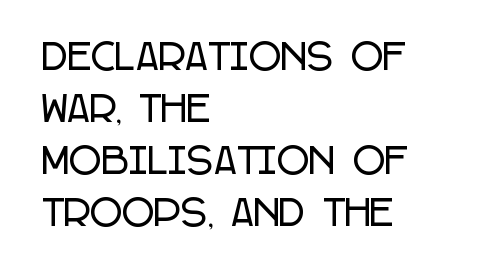
Rule under the text: the space is simply empty. The letters stand straight up with perfectly vertical stems. Note the varied advance widths — an 'i' is clearly narrower than an 'm'. Teacher's note: observe the even left margin — that is flush-left alignment. Serifs: no, the terminals of the letterforms are clean.
